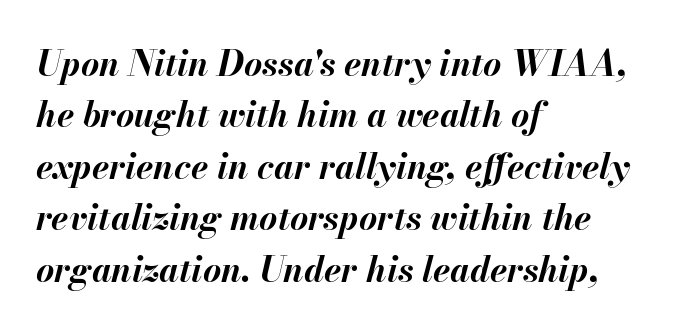
Q: Is the text bold? A: Yes.
Q: Is the text italic (slanted)? A: Yes, it leans right by about 13 degrees.
Q: Is the text underlined? A: No.
Q: How is the paragraph aligned? A: Left-aligned.
Q: Is the spacing between letters normal or unusually wide? A: Normal.
Q: Is the spacing between lines tight, normal or loose? A: Normal.
Q: Width (condensed, normal, or wide)? A: Normal.
Q: Stroke contrast? A: Medium.
Q: x-height? A: Small.
Q: Monospaced? A: No.
